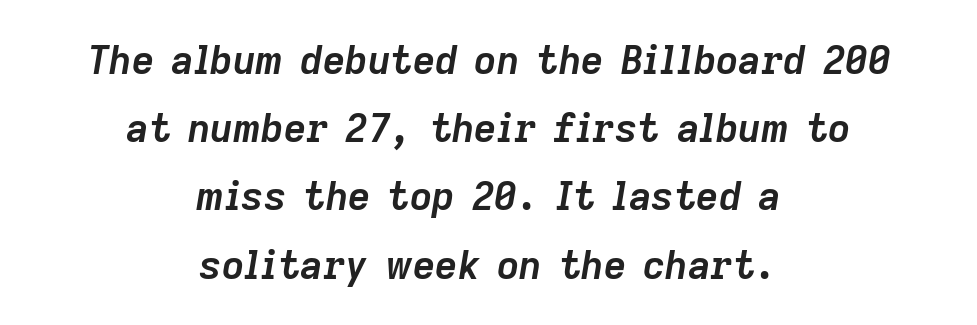
A clean baseline with only descenders dipping below it. You could not count columns in this text — the font is proportionally spaced. The gaps between neighbouring characters are ordinary and unremarkable. Tall strokes in this sample are angled rather than plumb.
